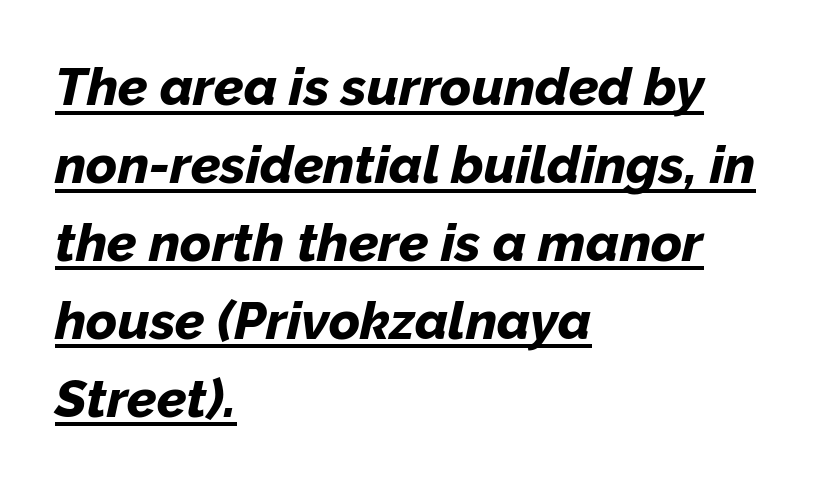
Q: Is the text bold? A: Yes.
Q: Is the text italic (slanted)? A: Yes, it leans right by about 12 degrees.
Q: Is the text underlined? A: Yes.
Q: How is the paragraph aligned? A: Left-aligned.
Q: Is the spacing between letters normal or unusually wide? A: Normal.
Q: Is the spacing between lines tight, normal or loose? A: Normal.
Q: Width (condensed, normal, or wide)? A: Normal.
Q: Stroke contrast? A: Low.
Q: x-height? A: Medium.
Q: Monospaced? A: No.
